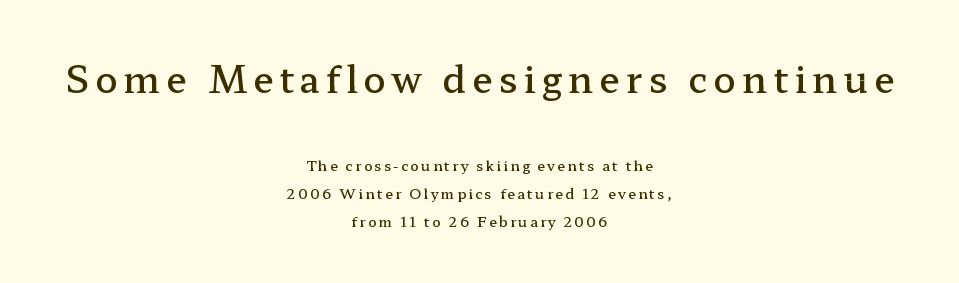
Does the weight exceed regular? Yes, but only to semibold. These lines are rendered in a variable-pitch font. If you folded the block vertically in half, each line would mirror itself in length. These lines are composed in type with serifs. Leading: increased. Vertical strokes here are truly vertical.
